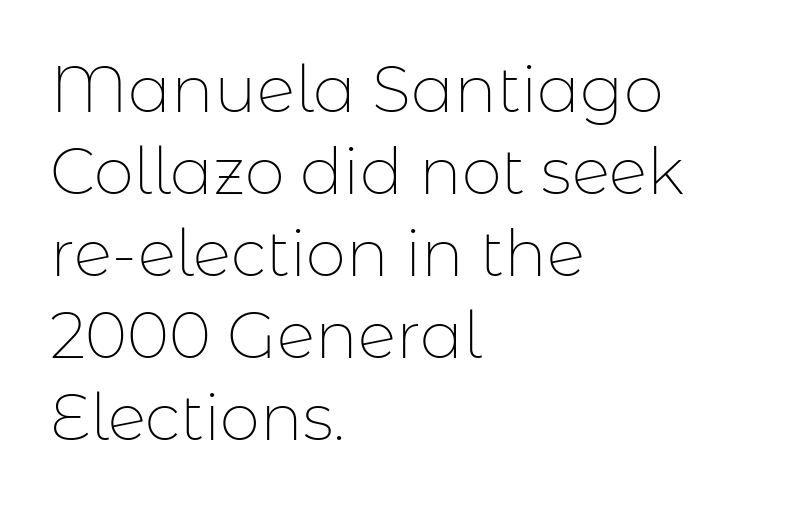
{"serif": "no", "italic": "no", "bold": "no", "weight": "thin", "width": "normal", "stroke_contrast": "low", "x_height": "medium", "monospaced": "no", "underline": "no", "align": "left", "line_spacing": "normal", "line_spacing_ratio": 1.28, "letter_spacing": "normal", "letter_spacing_em": 0.0, "glyph_px": 64}
